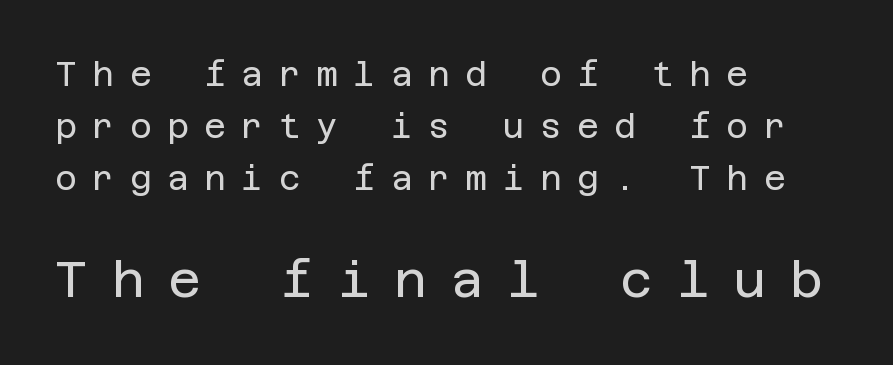
{"serif": "no", "italic": "no", "bold": "no", "weight": "regular", "width": "normal", "stroke_contrast": "low", "x_height": "large", "underline": "no", "align": "left", "line_spacing": "normal", "line_spacing_ratio": 1.57, "letter_spacing": "wide", "letter_spacing_em": 0.48, "larger_block": "second", "size_ratio": 1.52, "glyph_px": 50}
